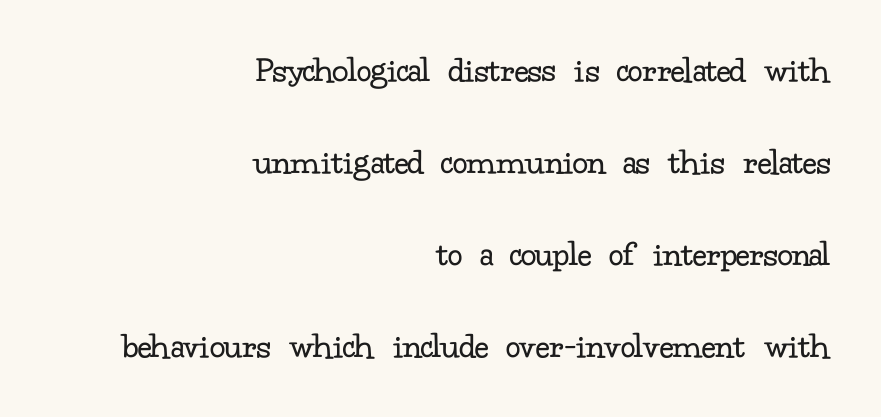
The image shows 37 px regular-weight serif type, upright; set right-aligned, loose line spacing (2.49x), normal letter spacing, not underlined; low stroke contrast and a small x-height.
